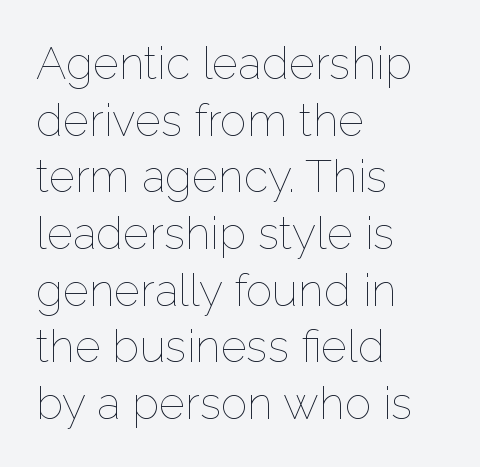
Baseline-to-baseline distance is the conventional proportion of letter height. Vertical stems look standard width or narrower in stroke. The letters advance in unequal steps, a hallmark of proportional type. Words float on clear page, feet unadorned.
